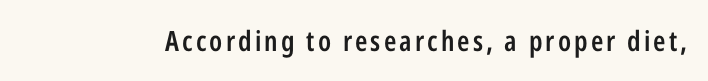
The image shows 28 px semibold, condensed sans-serif type, upright; set not underlined; low stroke contrast and a medium x-height.
